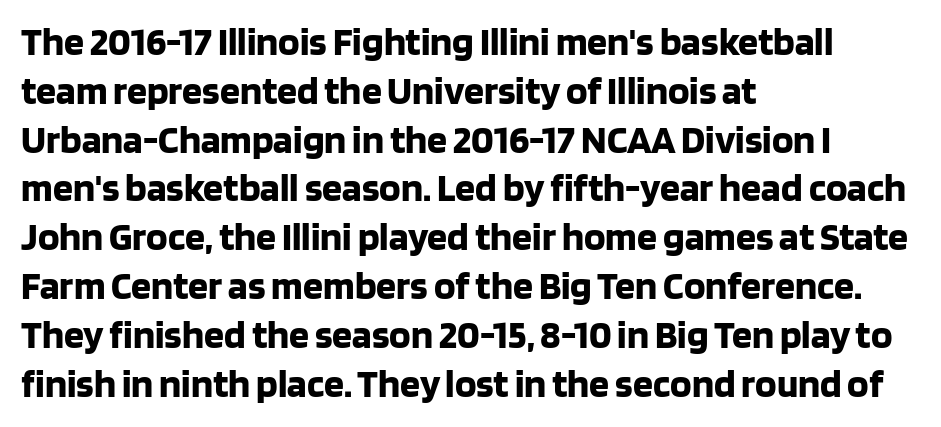
These lines carry a lot of weight — the face is fully bold. Each letter keeps its own natural width here, so spacing adapts to shape. A classic flush-left, rag-right setting is used for this passage. You can tell from the bare stems that sans-serif type was used. Decoration check: the copy has no underline.
